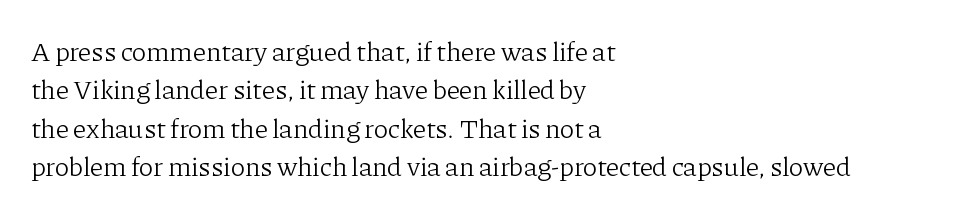
Q: Is the text bold? A: No.
Q: Is the text italic (slanted)? A: No, it is upright.
Q: Is the text underlined? A: No.
Q: How is the paragraph aligned? A: Left-aligned.
Q: Is the spacing between letters normal or unusually wide? A: Normal.
Q: Is the spacing between lines tight, normal or loose? A: Normal.
